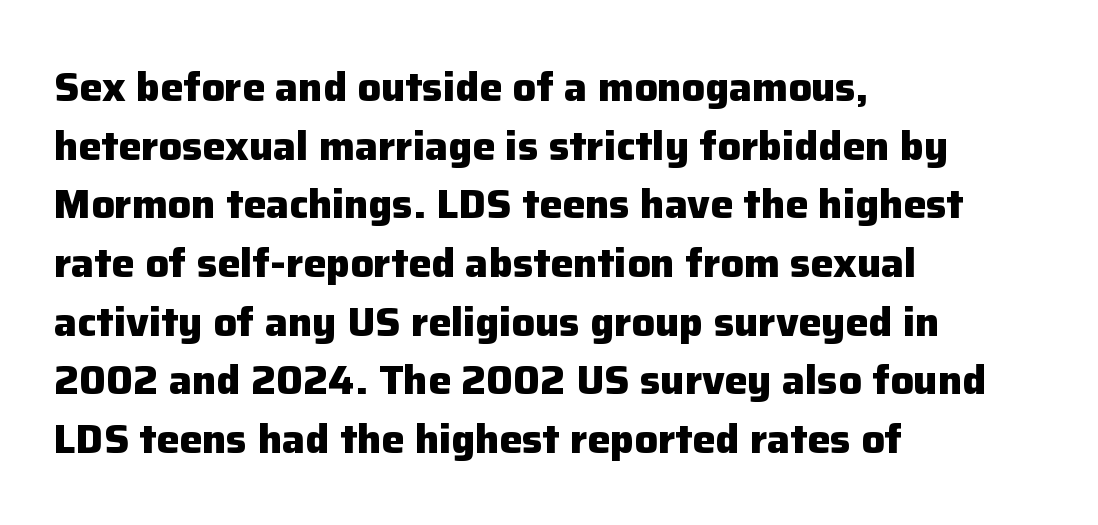
Q: Is the text bold? A: Yes.
Q: Is the text italic (slanted)? A: No, it is upright.
Q: Is the typeface a serif or a sans-serif typeface? A: Sans-serif.
Q: Is the text underlined? A: No.
Q: How is the paragraph aligned? A: Left-aligned.
Q: Is the spacing between letters normal or unusually wide? A: Normal.
Q: Is the spacing between lines tight, normal or loose? A: Normal.
Q: Width (condensed, normal, or wide)? A: Normal.
Q: Stroke contrast? A: Low.
Q: x-height? A: Medium.
Q: Monospaced? A: No.
